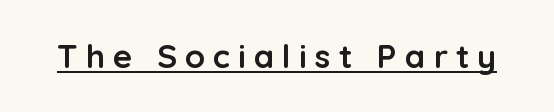
This sample uses expanded letter spacing, leaving extra air between glyphs. Is there any slant? The stems are plumb. Does the type have serifs? No, each stem ends abruptly. Underlining? Definitely there. Each letter keeps its own natural width here, so spacing adapts to shape. Caption: bold face, heavy strokes.
